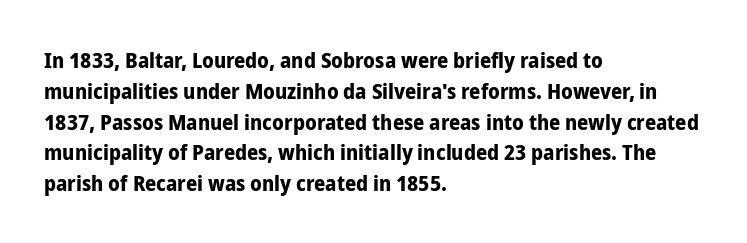
Q: Is the text bold? A: Yes.
Q: Is the text italic (slanted)? A: No, it is upright.
Q: Is the text underlined? A: No.
Q: How is the paragraph aligned? A: Left-aligned.
Q: Is the spacing between letters normal or unusually wide? A: Normal.
Q: Is the spacing between lines tight, normal or loose? A: Normal.
